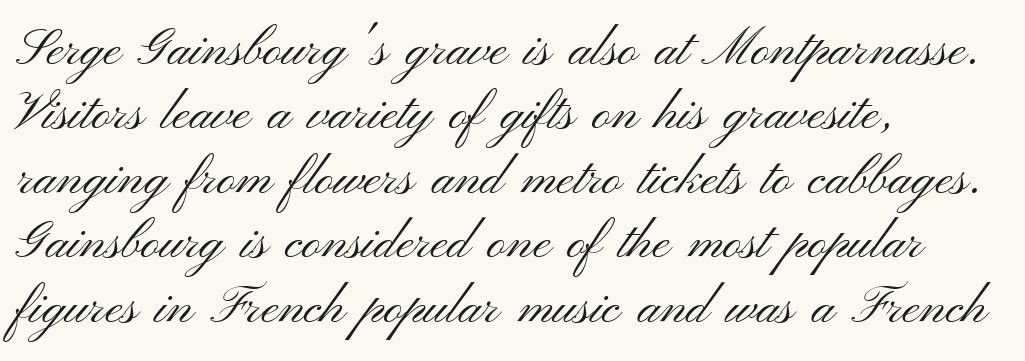
{"serif": "no", "bold": "no", "weight": "light", "width": "wide", "stroke_contrast": "medium", "x_height": "small", "monospaced": "no", "underline": "no", "align": "left", "line_spacing_ratio": 1.24, "letter_spacing": "normal", "letter_spacing_em": 0.0, "glyph_px": 52}
